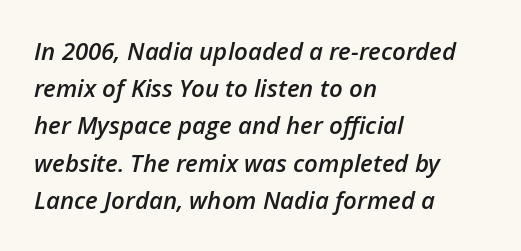
Posture: slanted. Compared with typical paragraphs, the rows here are spaced about the same. The string is rendered with underlining switched off. The tracking reads as untouched default to a designer's eye.
